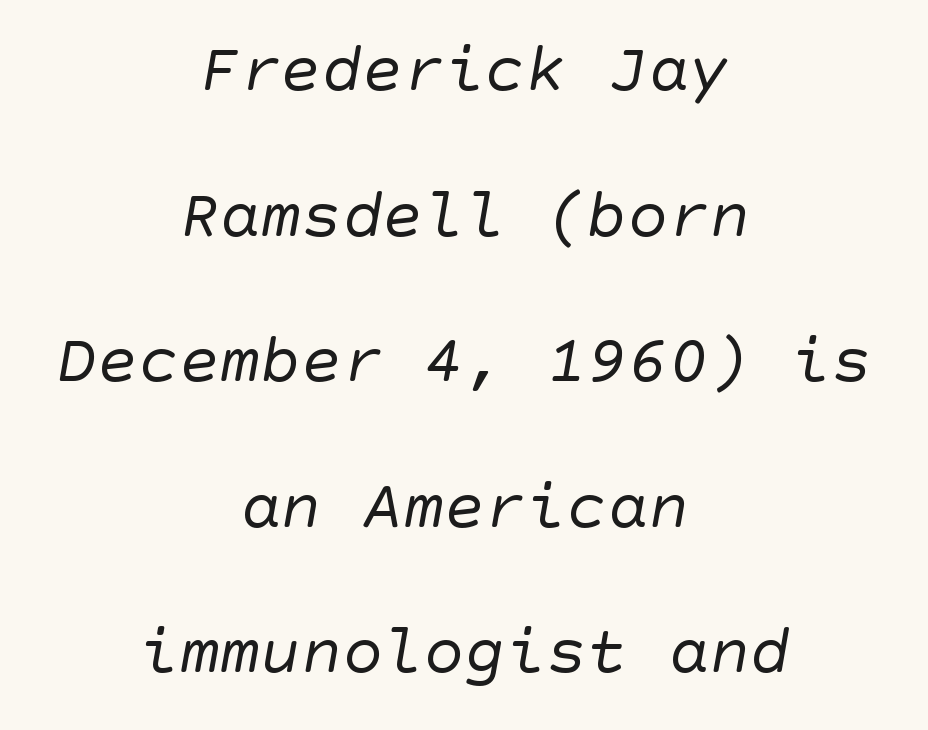
Q: Is the text bold? A: No.
Q: Is the typeface a serif or a sans-serif typeface? A: Sans-serif.
Q: Is the text underlined? A: No.
Q: How is the paragraph aligned? A: Centered.
Q: Is the spacing between letters normal or unusually wide? A: Normal.
Q: Is the spacing between lines tight, normal or loose? A: Loose.
Q: Width (condensed, normal, or wide)? A: Normal.
Q: Stroke contrast? A: Low.
Q: x-height? A: Large.
